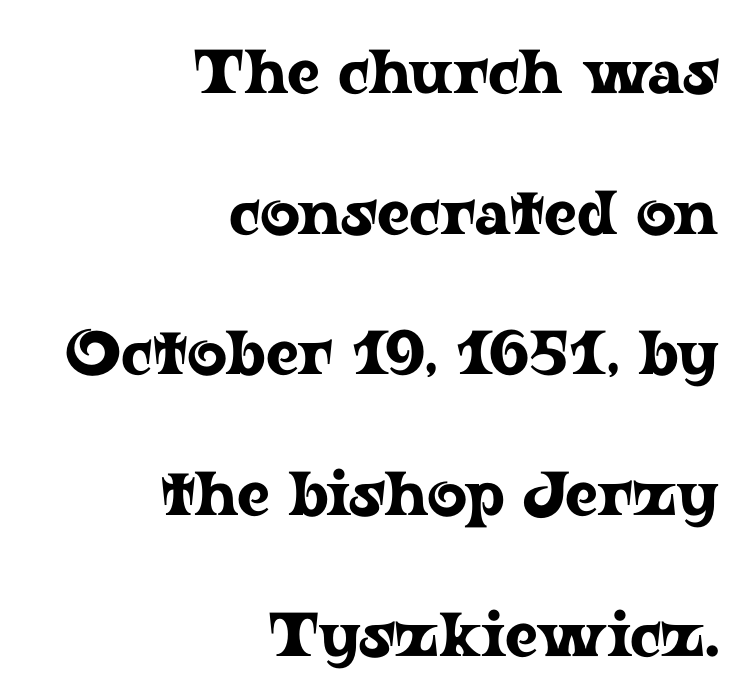
{"serif": "yes", "italic": "no", "width": "wide", "stroke_contrast": "low", "x_height": "medium", "monospaced": "no", "underline": "no", "align": "right", "line_spacing": "loose", "line_spacing_ratio": 2.27, "letter_spacing": "normal", "letter_spacing_em": 0.0, "glyph_px": 62}
